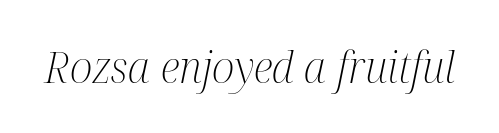
Q: Is the text bold? A: No.
Q: Is the text italic (slanted)? A: Yes, it leans right by about 12 degrees.
Q: Is the typeface a serif or a sans-serif typeface? A: Serif.
Q: Is the text underlined? A: No.
Q: Is the spacing between letters normal or unusually wide? A: Normal.
Q: Width (condensed, normal, or wide)? A: Condensed.
Q: Stroke contrast? A: Medium.
Q: x-height? A: Medium.
Q: Monospaced? A: No.
